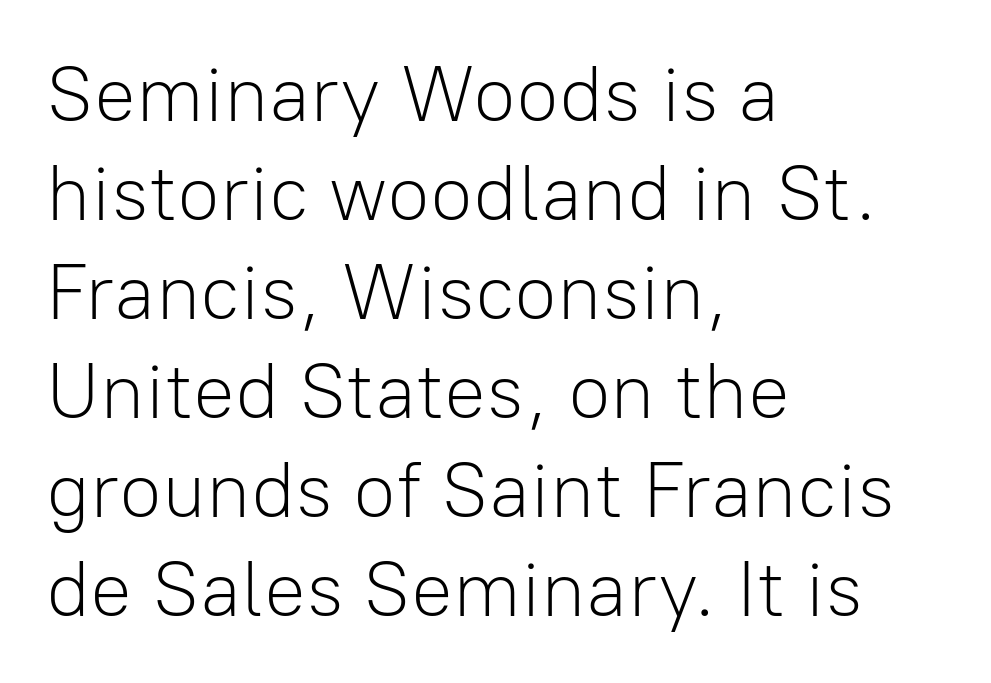
The image shows 78 px light sans-serif type, upright; set left-aligned, normal line spacing (1.27x), normal letter spacing, not underlined; low stroke contrast and a medium x-height.
